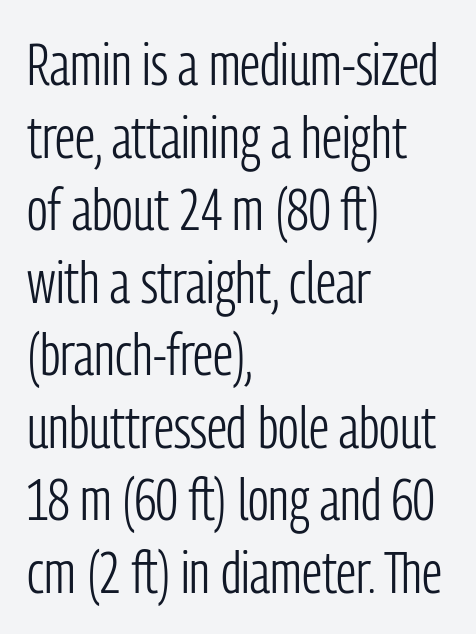
Q: Is the text bold? A: No.
Q: Is the text italic (slanted)? A: No, it is upright.
Q: Is the typeface a serif or a sans-serif typeface? A: Sans-serif.
Q: Is the text underlined? A: No.
Q: How is the paragraph aligned? A: Left-aligned.
Q: Is the spacing between letters normal or unusually wide? A: Normal.
Q: Width (condensed, normal, or wide)? A: Condensed.
Q: Stroke contrast? A: Low.
Q: x-height? A: Medium.
Q: Monospaced? A: No.
